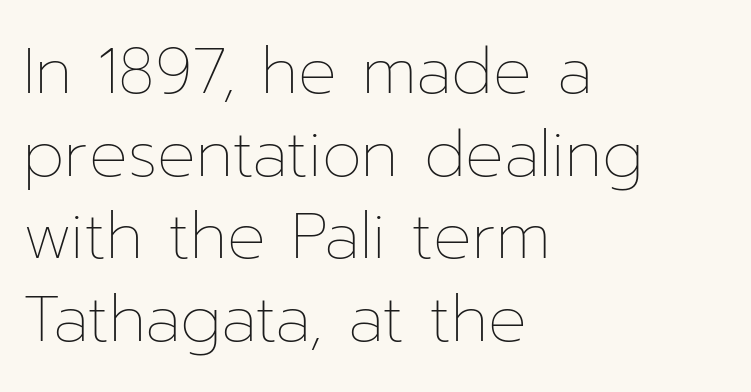
The image shows 64 px thin type, upright; set left-aligned, normal line spacing (1.29x), normal letter spacing, not underlined; low stroke contrast and a medium x-height.
